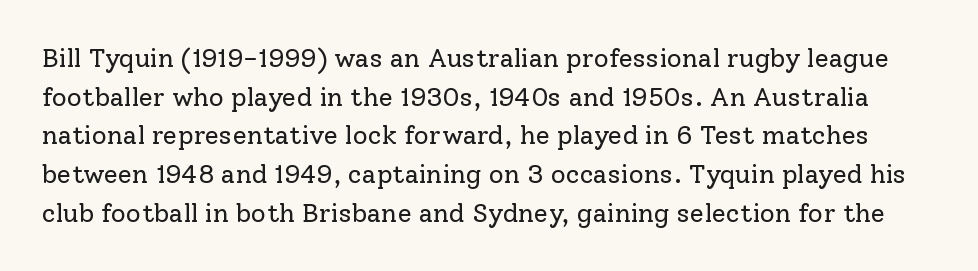
{"italic": "no", "bold": "no", "underline": "no", "line_spacing": "normal", "line_spacing_ratio": 1.49, "letter_spacing": "normal", "letter_spacing_em": 0.0, "glyph_px": 26}
